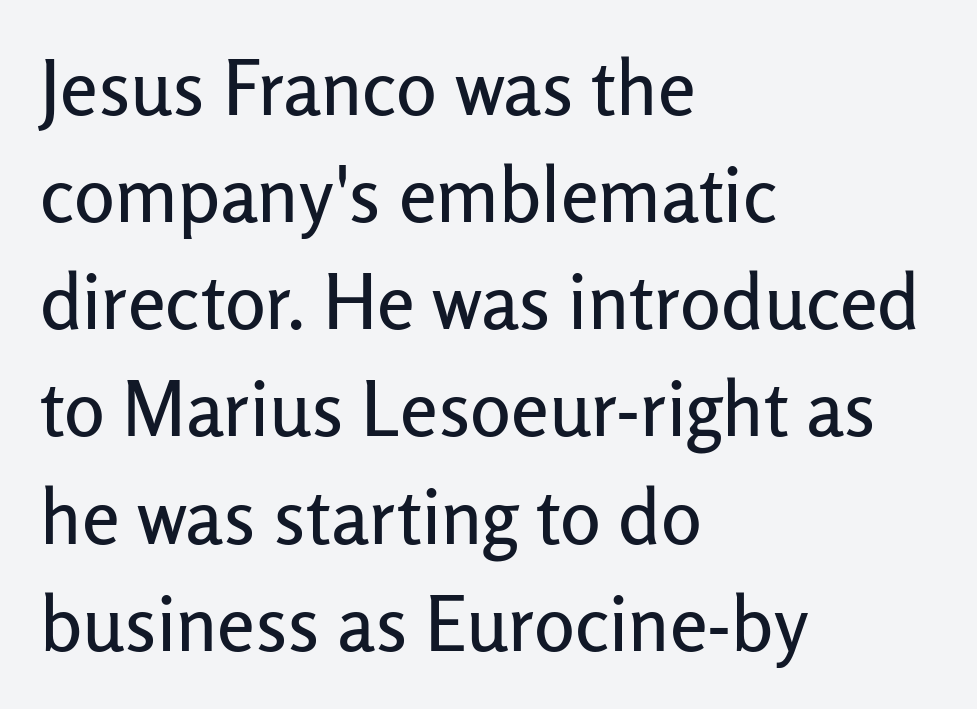
Q: Is the text italic (slanted)? A: No, it is upright.
Q: Is the typeface a serif or a sans-serif typeface? A: Sans-serif.
Q: Is the text underlined? A: No.
Q: How is the paragraph aligned? A: Left-aligned.
Q: Is the spacing between letters normal or unusually wide? A: Normal.
Q: Is the spacing between lines tight, normal or loose? A: Normal.
Q: Width (condensed, normal, or wide)? A: Normal.
Q: Stroke contrast? A: Low.
Q: x-height? A: Medium.
Q: Monospaced? A: No.
